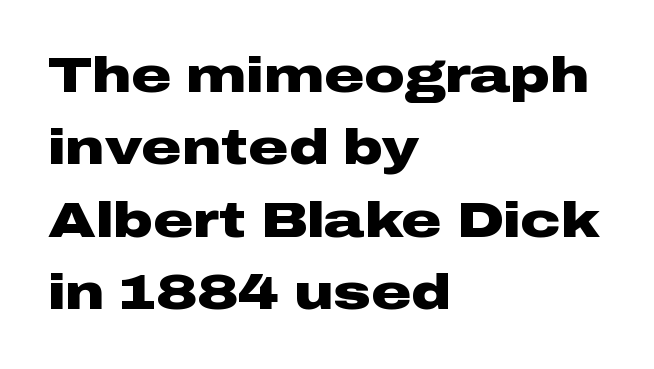
Plenty of ink on the page — the face is bold. If you drew a line through each stem, it would be perfectly vertical. Notice how descenders clear the ascenders below comfortably — that's standard leading. Looks like regular typesetting: each glyph gets only the width it needs.
